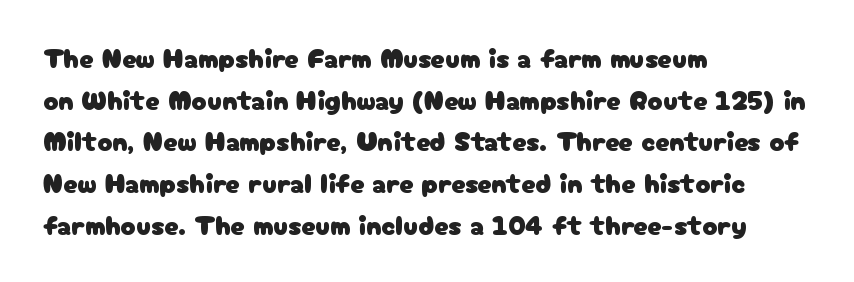
The image shows 28 px sans-serif type, upright; set left-aligned, normal line spacing (1.49x), normal letter spacing, not underlined; low stroke contrast and a medium x-height.
